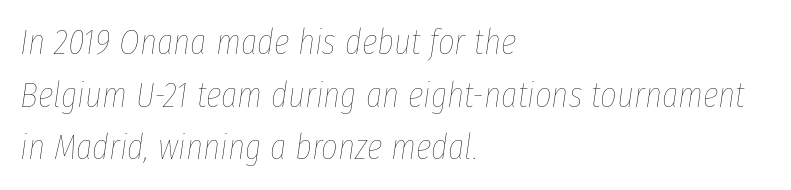
Q: Is the text bold? A: No.
Q: Is the text italic (slanted)? A: Yes, it leans right by about 8 degrees.
Q: Is the text underlined? A: No.
Q: How is the paragraph aligned? A: Left-aligned.
Q: Is the spacing between letters normal or unusually wide? A: Normal.
Q: Is the spacing between lines tight, normal or loose? A: Normal.
Q: Width (condensed, normal, or wide)? A: Condensed.
Q: Stroke contrast? A: Low.
Q: x-height? A: Medium.
Q: Monospaced? A: No.
